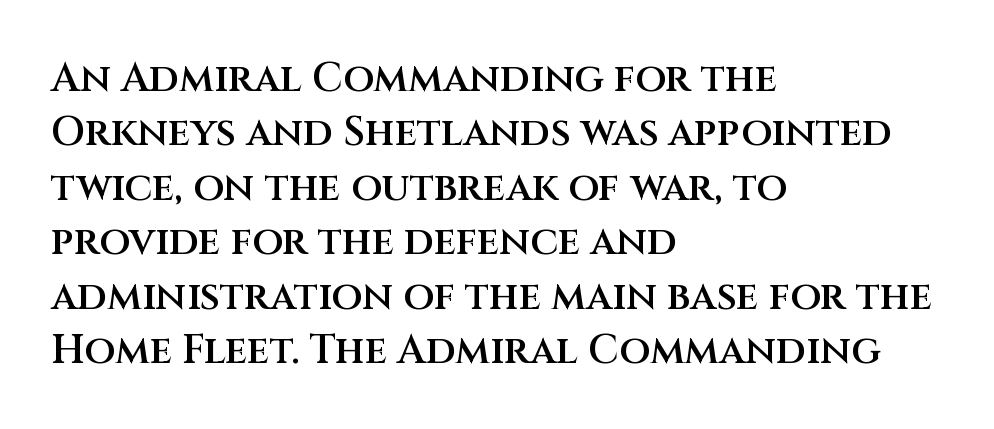
{"serif": "no", "italic": "no", "bold": "semi", "weight": "semibold", "width": "normal", "stroke_contrast": "medium", "x_height": "large", "monospaced": "no", "underline": "no", "align": "left", "line_spacing": "normal", "line_spacing_ratio": 1.36, "letter_spacing": "normal", "letter_spacing_em": 0.0, "glyph_px": 40}
